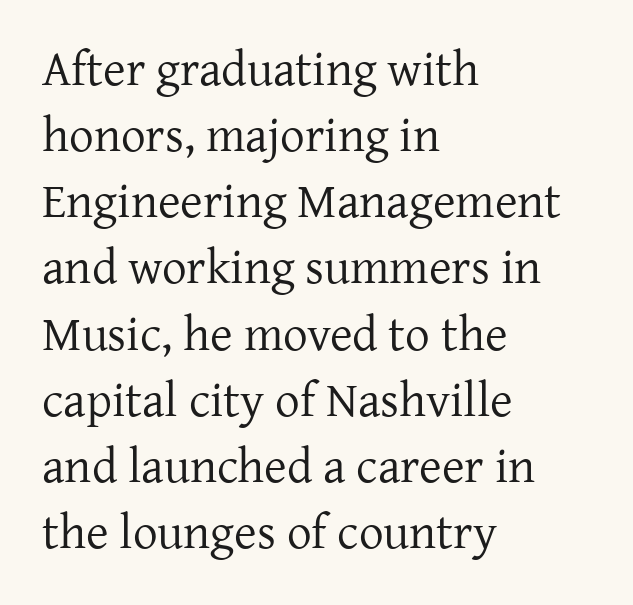
The image shows 49 px regular-weight serif type, upright; set left-aligned, normal line spacing (1.35x), normal letter spacing, not underlined; low stroke contrast and a medium x-height.
